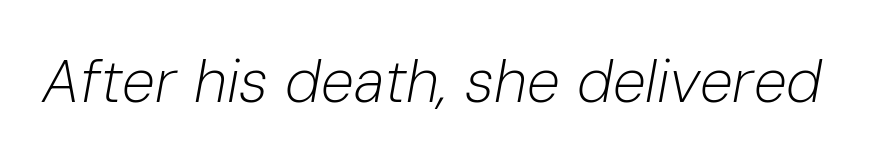
The image shows 60 px light type, italic (leaning right); set normal letter spacing, not underlined; low stroke contrast and a medium x-height.
